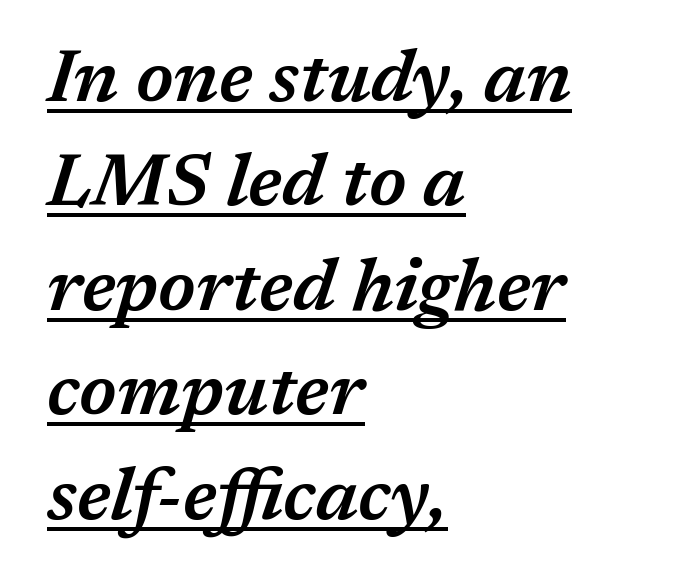
Looks like regular typesetting: each glyph gets only the width it needs. Strokes here are thickened, but only to semibold level. Default kerning and tracking; the words read as compact shapes. Is the type slanted? Yes — the strokes lean at a clear angle.
